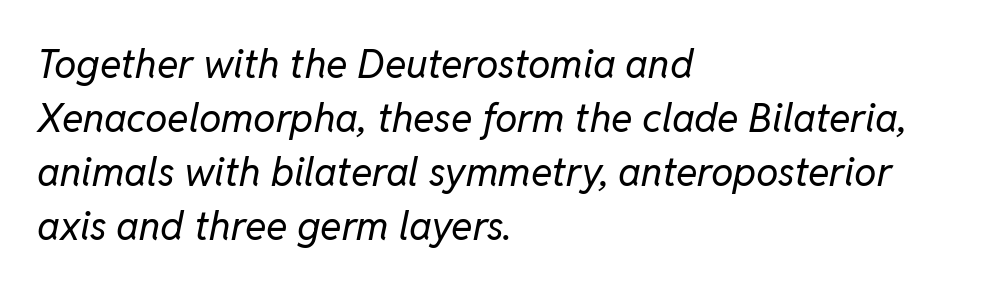
Q: Is the text bold? A: No.
Q: Is the text italic (slanted)? A: Yes, it leans right by about 11 degrees.
Q: Is the text underlined? A: No.
Q: How is the paragraph aligned? A: Left-aligned.
Q: Is the spacing between letters normal or unusually wide? A: Normal.
Q: Is the spacing between lines tight, normal or loose? A: Normal.
Q: Width (condensed, normal, or wide)? A: Normal.
Q: Stroke contrast? A: Low.
Q: x-height? A: Medium.
Q: Monospaced? A: No.
